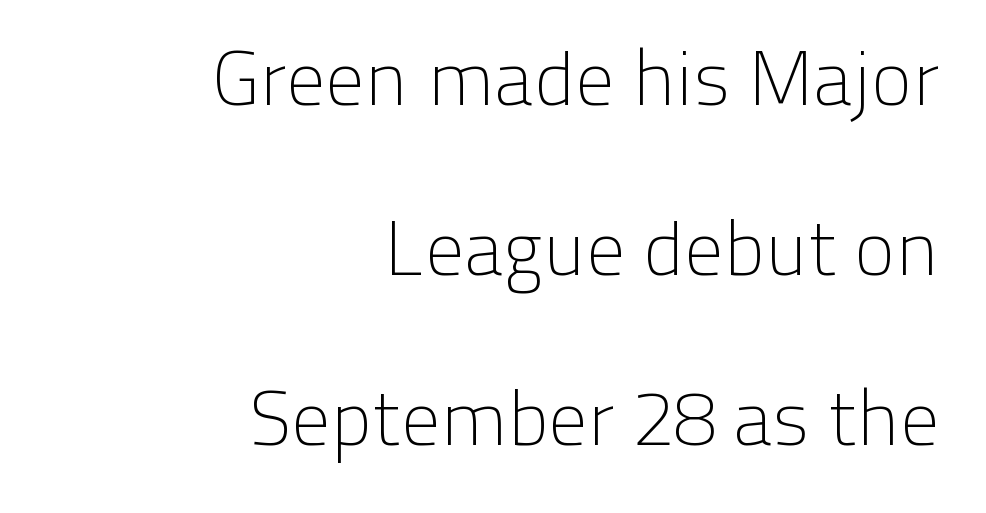
{"serif": "no", "italic": "no", "bold": "no", "weight": "light", "width": "normal", "stroke_contrast": "low", "x_height": "medium", "monospaced": "no", "underline": "no", "align": "right", "line_spacing": "loose", "line_spacing_ratio": 2.21, "letter_spacing": "normal", "letter_spacing_em": 0.0, "glyph_px": 77}
